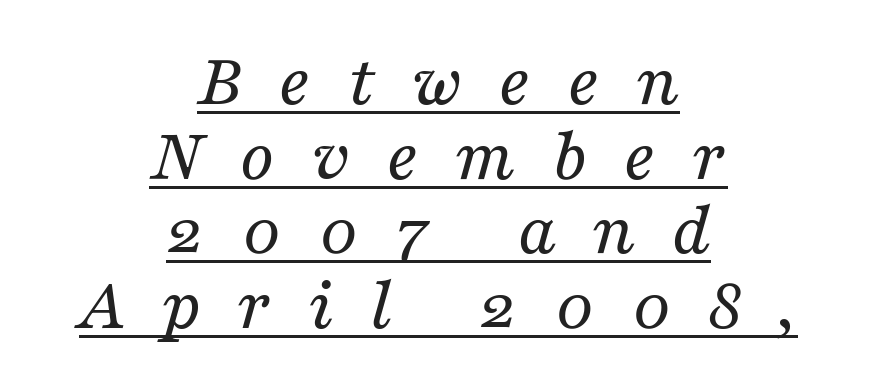
Emphasis is given by a line drawn under the lettering. How would I describe the line gaps? Narrow and economical. Old-style or modern, the face here clearly has serifs. Ink coverage per letter is moderate at most. Compared with typical body copy, the letter spacing here is much looser.
